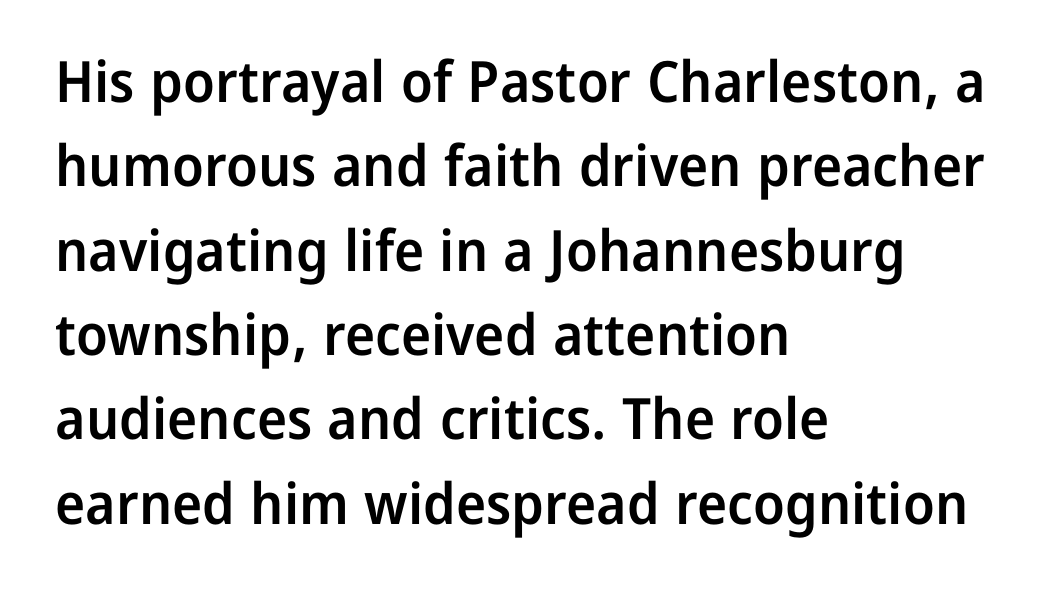
{"serif": "no", "italic": "no", "bold": "semi", "weight": "semibold", "width": "normal", "stroke_contrast": "low", "x_height": "medium", "monospaced": "no", "underline": "no", "align": "left", "line_spacing": "normal", "line_spacing_ratio": 1.48, "letter_spacing": "normal", "letter_spacing_em": 0.0, "glyph_px": 57}
